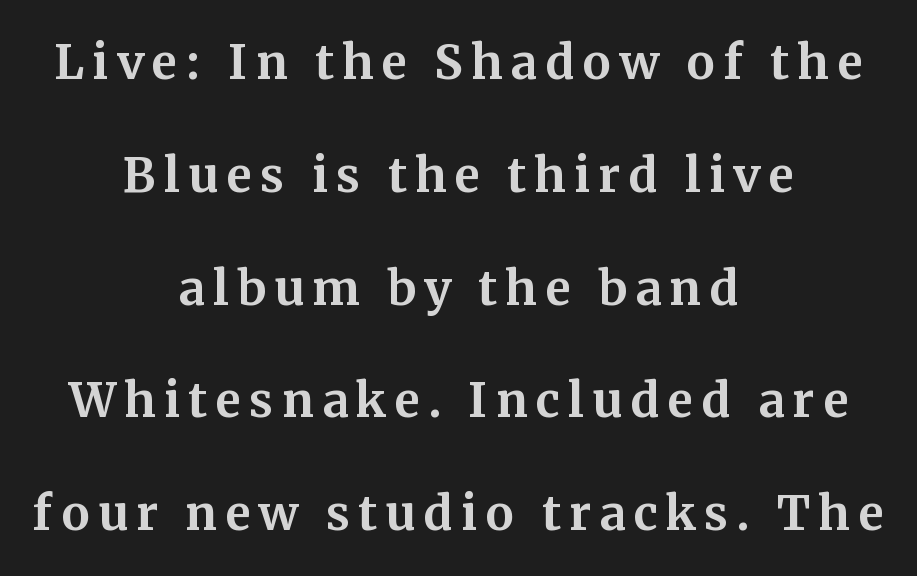
The lines are quadded center. Posture: vertical. Note the varied advance widths — an 'i' is clearly narrower than an 'm'. A clean baseline with only descenders dipping below it. If you measured baseline to baseline, you'd find a long distance. A full-strength bold gives these letters their thick strokes.
